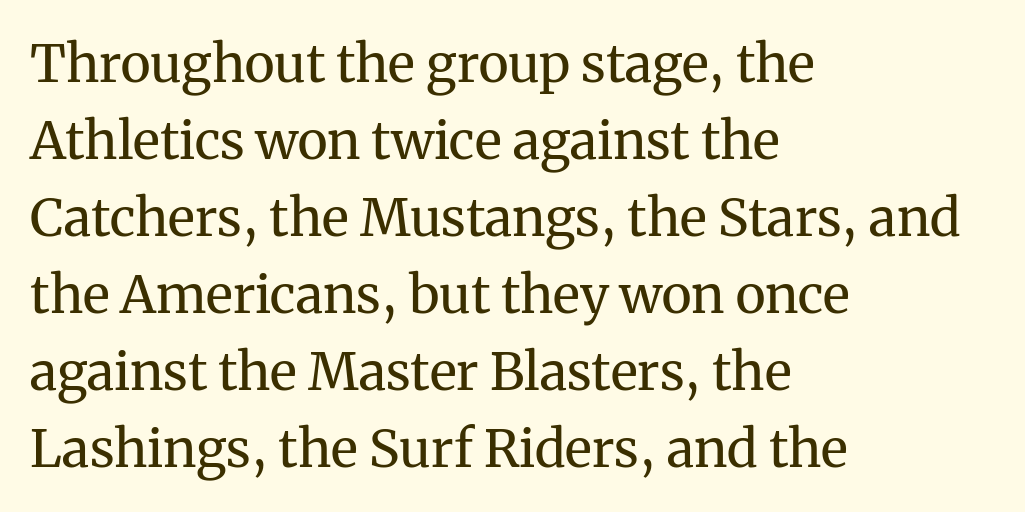
{"serif": "yes", "italic": "no", "bold": "no", "weight": "regular", "width": "normal", "stroke_contrast": "medium", "x_height": "medium", "monospaced": "no", "underline": "no", "align": "left", "line_spacing": "normal", "line_spacing_ratio": 1.48, "letter_spacing": "normal", "letter_spacing_em": 0.0, "glyph_px": 52}
